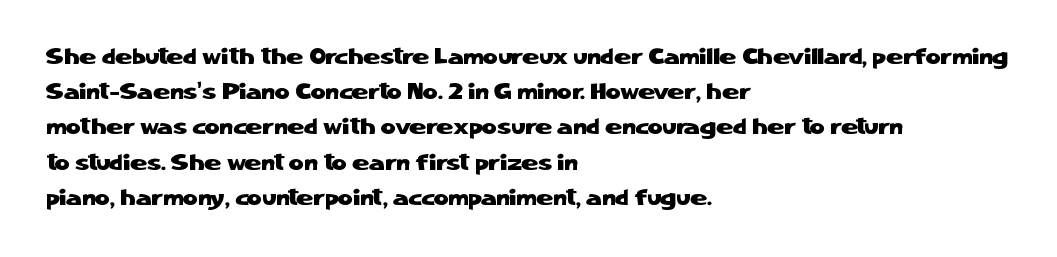
{"italic": "no", "underline": "no", "align": "left", "line_spacing": "normal", "line_spacing_ratio": 1.53, "letter_spacing": "normal", "letter_spacing_em": 0.0, "glyph_px": 23}
